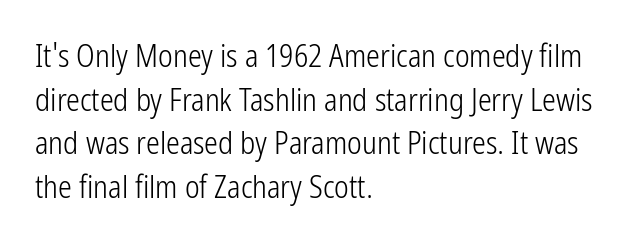
{"serif": "no", "italic": "no", "bold": "no", "weight": "light", "width": "condensed", "stroke_contrast": "low", "x_height": "medium", "monospaced": "no", "underline": "no", "align": "left", "line_spacing": "normal", "line_spacing_ratio": 1.41, "letter_spacing": "normal", "letter_spacing_em": 0.0, "glyph_px": 31}
